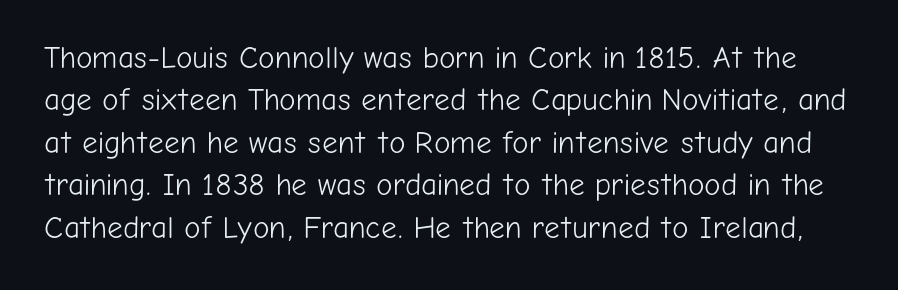
Q: Is the text bold? A: No.
Q: Is the text italic (slanted)? A: No, it is upright.
Q: Is the typeface a serif or a sans-serif typeface? A: Sans-serif.
Q: Is the text underlined? A: No.
Q: Is the spacing between letters normal or unusually wide? A: Normal.
Q: Is the spacing between lines tight, normal or loose? A: Normal.
Q: Width (condensed, normal, or wide)? A: Normal.
Q: Stroke contrast? A: Low.
Q: x-height? A: Medium.
Q: Monospaced? A: No.
